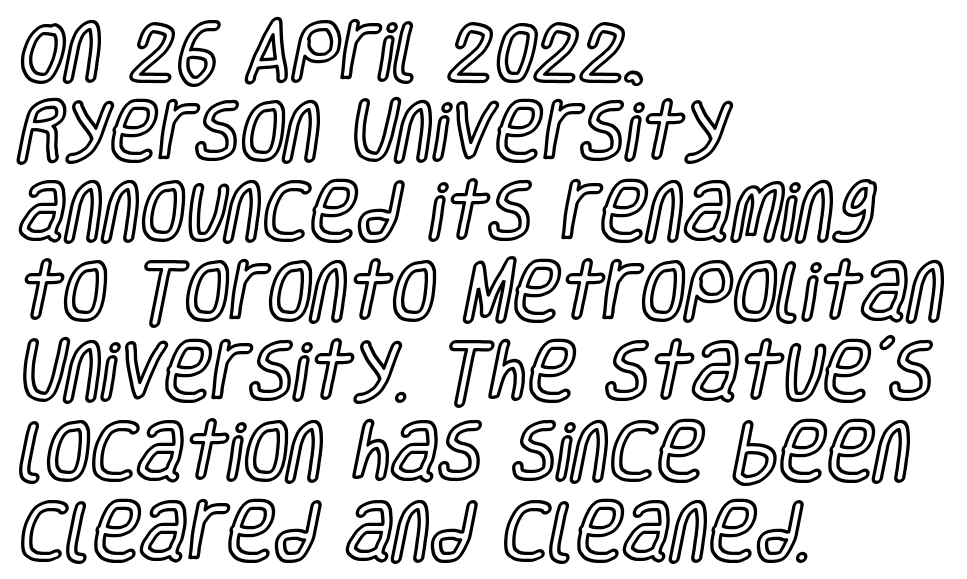
Q: Is the text italic (slanted)? A: Yes.
Q: Is the text underlined? A: No.
Q: How is the paragraph aligned? A: Left-aligned.
Q: Is the spacing between letters normal or unusually wide? A: Normal.
Q: Width (condensed, normal, or wide)? A: Condensed.
Q: x-height? A: Large.
Q: Monospaced? A: No.
